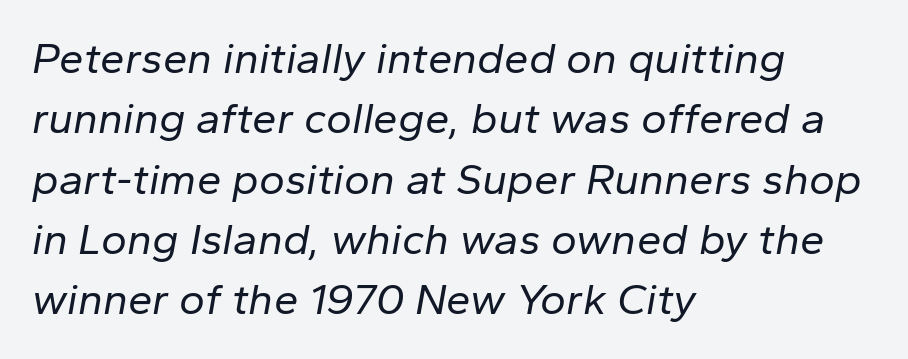
The image shows 44 px regular-weight type, italic (leaning right); set left-aligned, normal line spacing (1.37x), normal letter spacing, not underlined; low stroke contrast and a medium x-height.
